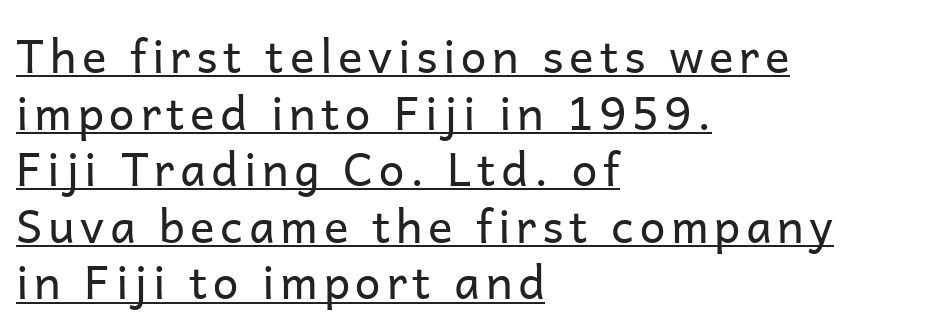
The image shows 46 px regular-weight sans-serif type, upright; set left-aligned, line spacing 1.23x, underlined; low stroke contrast and a medium x-height.
